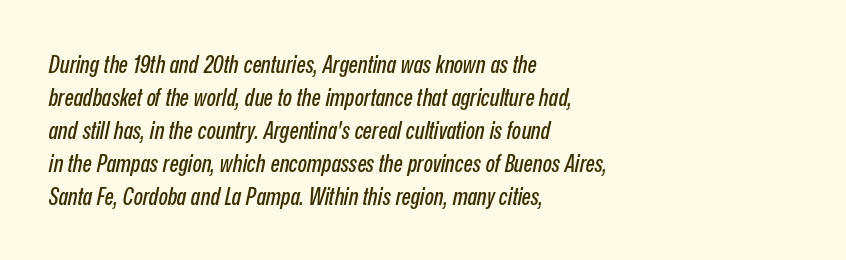
{"italic": "yes", "lean": "right", "slant_degrees": 12, "underline": "no", "align": "left", "line_spacing": "normal", "line_spacing_ratio": 1.37, "letter_spacing": "normal", "letter_spacing_em": 0.0, "glyph_px": 24}
